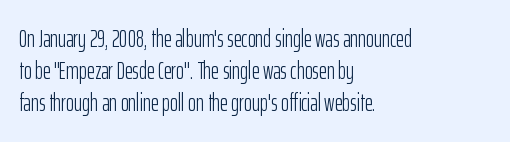
The image shows 24 px text type, upright; set left-aligned, normal line spacing (1.34x), normal letter spacing, not underlined.
